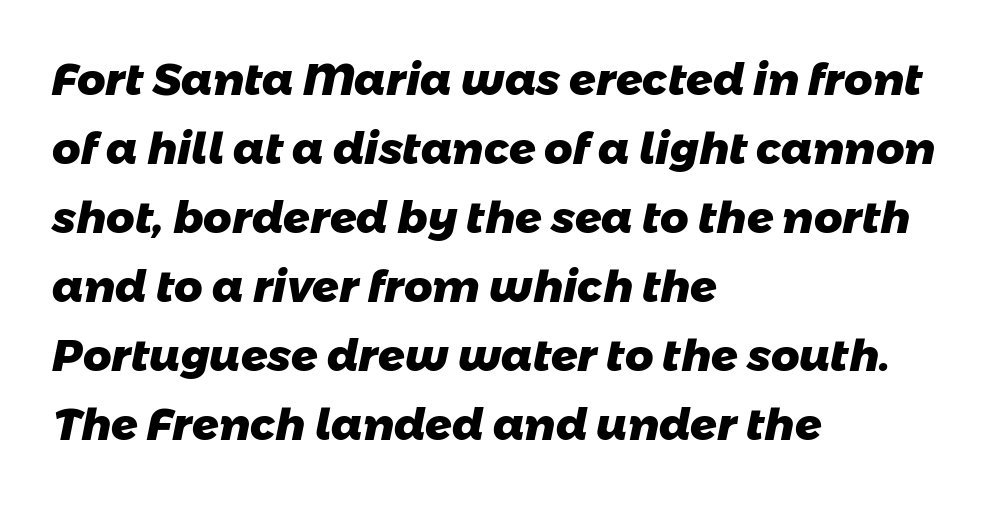
Q: Is the text bold? A: Yes.
Q: Is the typeface a serif or a sans-serif typeface? A: Sans-serif.
Q: Is the text underlined? A: No.
Q: How is the paragraph aligned? A: Left-aligned.
Q: Is the spacing between letters normal or unusually wide? A: Normal.
Q: Is the spacing between lines tight, normal or loose? A: Normal.
Q: Width (condensed, normal, or wide)? A: Normal.
Q: Stroke contrast? A: Low.
Q: x-height? A: Medium.
Q: Monospaced? A: No.
